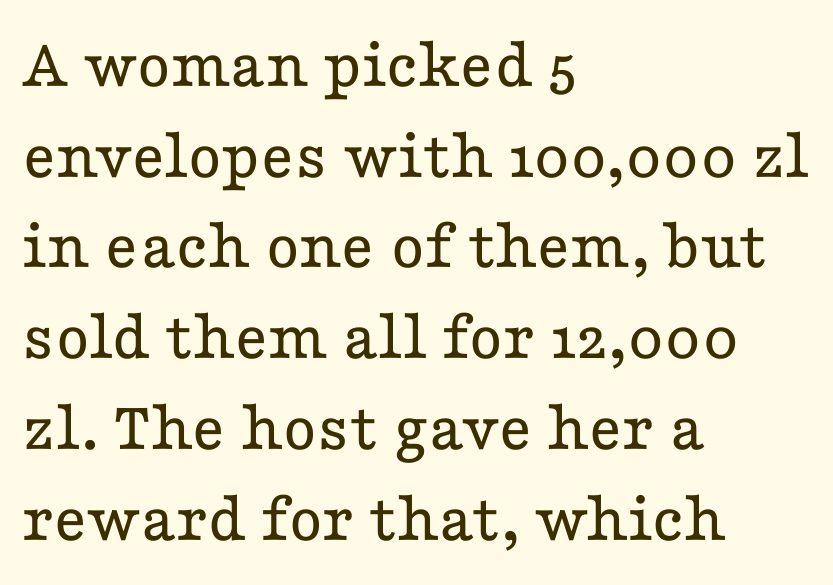
Q: Is the text bold? A: No.
Q: Is the text italic (slanted)? A: No, it is upright.
Q: Is the typeface a serif or a sans-serif typeface? A: Serif.
Q: Is the text underlined? A: No.
Q: How is the paragraph aligned? A: Left-aligned.
Q: Is the spacing between letters normal or unusually wide? A: Normal.
Q: Is the spacing between lines tight, normal or loose? A: Normal.
Q: Width (condensed, normal, or wide)? A: Wide.
Q: Stroke contrast? A: Low.
Q: x-height? A: Medium.
Q: Monospaced? A: No.
